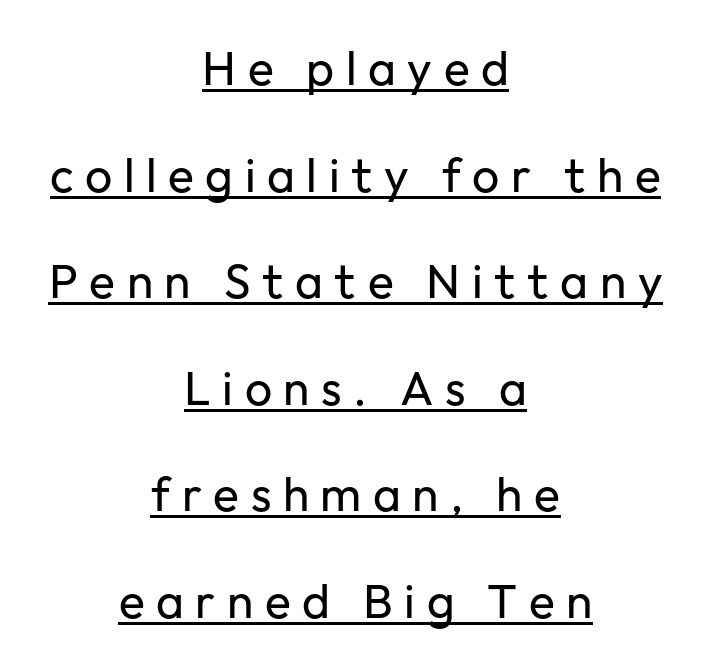
The image shows 48 px regular-weight sans-serif type, upright; set centered, loose line spacing (2.22x), unusually wide letter spacing (+0.24 em), underlined; low stroke contrast and a medium x-height.
